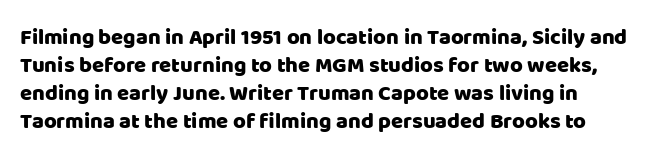
Q: Is the text italic (slanted)? A: No, it is upright.
Q: Is the text underlined? A: No.
Q: How is the paragraph aligned? A: Left-aligned.
Q: Is the spacing between letters normal or unusually wide? A: Normal.
Q: Is the spacing between lines tight, normal or loose? A: Normal.
